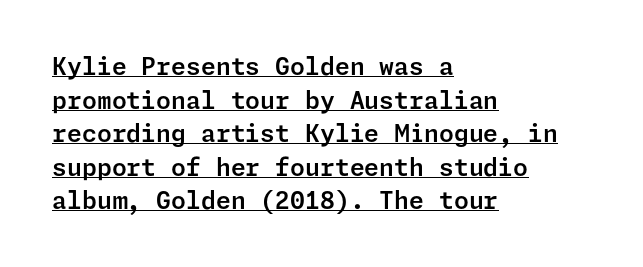
{"italic": "no", "underline": "yes", "align": "left", "line_spacing": "normal", "line_spacing_ratio": 1.4, "letter_spacing": "normal", "letter_spacing_em": 0.0, "glyph_px": 24}
